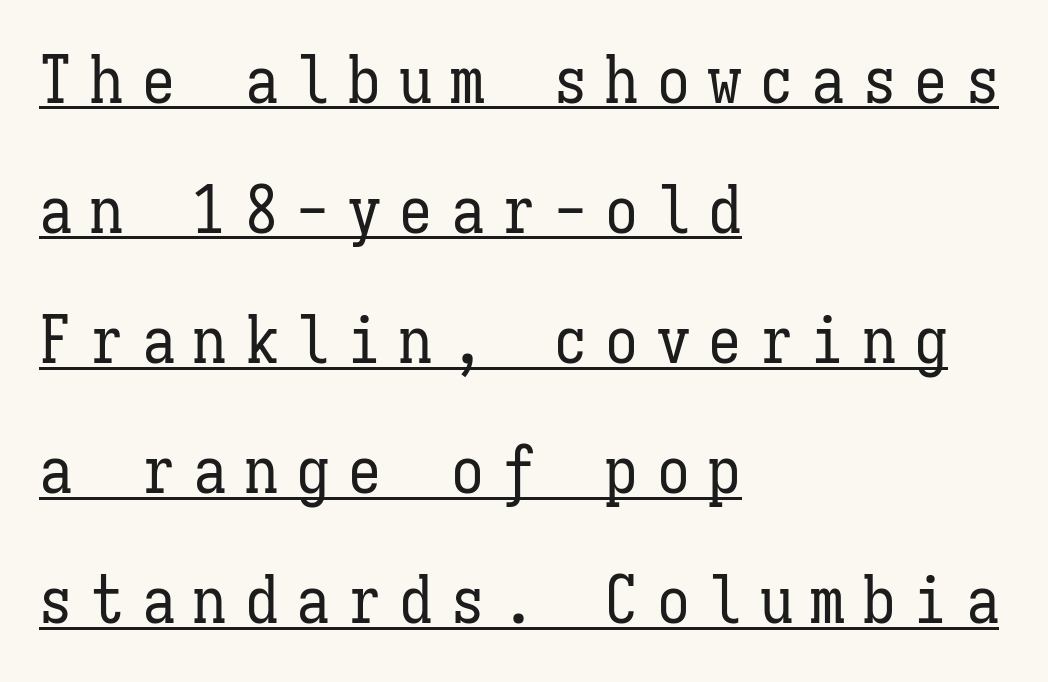
Q: Is the text bold? A: No.
Q: Is the text italic (slanted)? A: No, it is upright.
Q: Is the text underlined? A: Yes.
Q: How is the paragraph aligned? A: Left-aligned.
Q: Is the spacing between letters normal or unusually wide? A: Unusually wide.
Q: Is the spacing between lines tight, normal or loose? A: Loose.
Q: Width (condensed, normal, or wide)? A: Condensed.
Q: Stroke contrast? A: Low.
Q: x-height? A: Medium.
Q: Monospaced? A: Yes.
